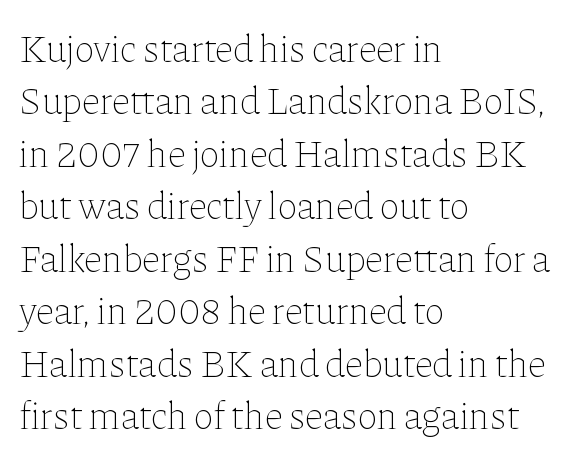
{"italic": "no", "bold": "no", "weight": "thin", "width": "normal", "stroke_contrast": "low", "x_height": "medium", "monospaced": "no", "underline": "no", "align": "left", "line_spacing": "normal", "line_spacing_ratio": 1.38, "letter_spacing": "normal", "letter_spacing_em": 0.0, "glyph_px": 38}
